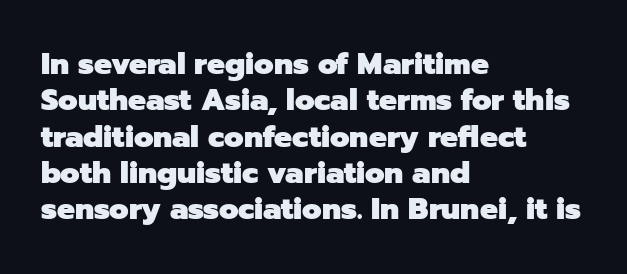
Q: Is the text bold? A: Yes.
Q: Is the text italic (slanted)? A: No, it is upright.
Q: Is the typeface a serif or a sans-serif typeface? A: Sans-serif.
Q: Is the text underlined? A: No.
Q: How is the paragraph aligned? A: Left-aligned.
Q: Is the spacing between letters normal or unusually wide? A: Normal.
Q: Width (condensed, normal, or wide)? A: Normal.
Q: Stroke contrast? A: Low.
Q: x-height? A: Medium.
Q: Monospaced? A: No.
